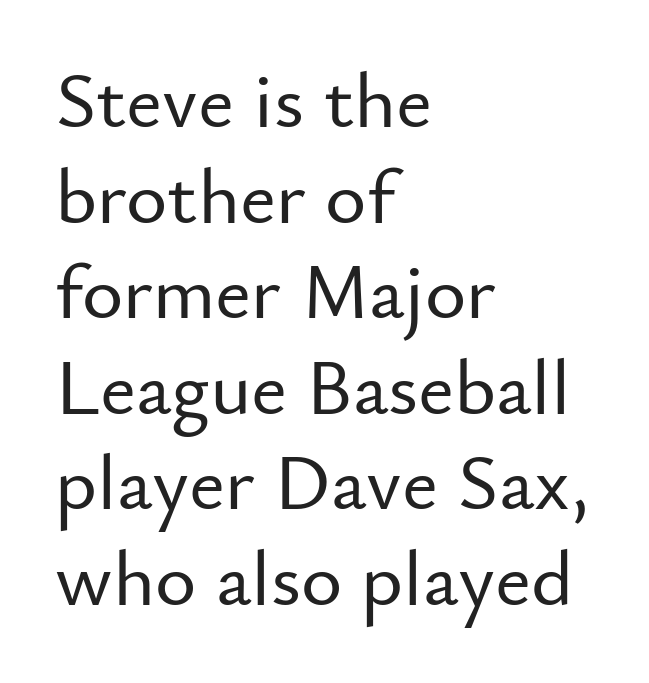
The gap between lines stays unmarked. A roman cut, with each character standing at attention. Classification — sans serif. Words appear dense and cohesive because spacing is normal. Which margin do the lines hug? The left one — the right edge is uneven.
